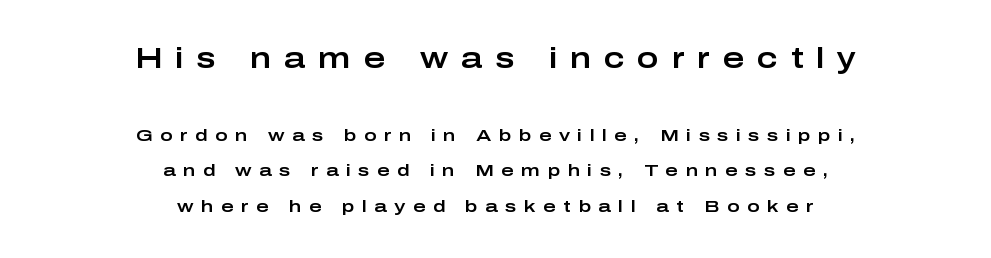
Q: Is the text italic (slanted)? A: No, it is upright.
Q: Is the typeface a serif or a sans-serif typeface? A: Sans-serif.
Q: Is the text underlined? A: No.
Q: How is the paragraph aligned? A: Centered.
Q: Is the spacing between letters normal or unusually wide? A: Unusually wide.
Q: Is the spacing between lines tight, normal or loose? A: Loose.
Q: Which block of text is set in a larger size, the first (top) or the second (bottom)? A: The first (top) one.
Q: Width (condensed, normal, or wide)? A: Wide.
Q: Stroke contrast? A: Low.
Q: x-height? A: Medium.
Q: Monospaced? A: No.
